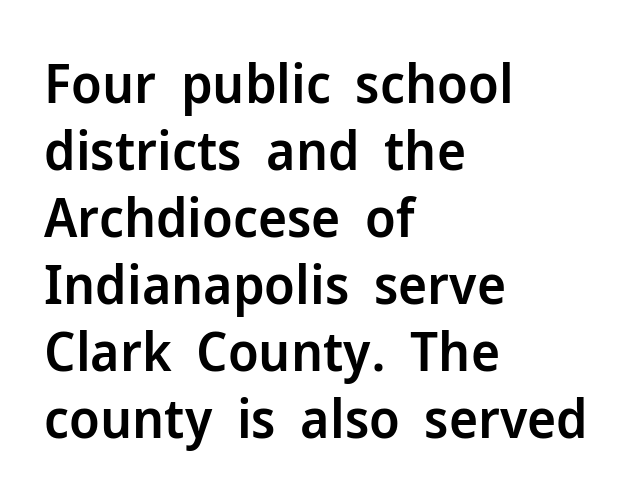
Honestly, the letter spacing is just normal — you wouldn't notice it. Vertical strokes here are truly vertical. On the weight axis this lands at semibold, roughly 600. Looks like regular typesetting: each glyph gets only the width it needs. Beneath every word, the page is bare. What kind of face is this? One without serifs — a sans.
